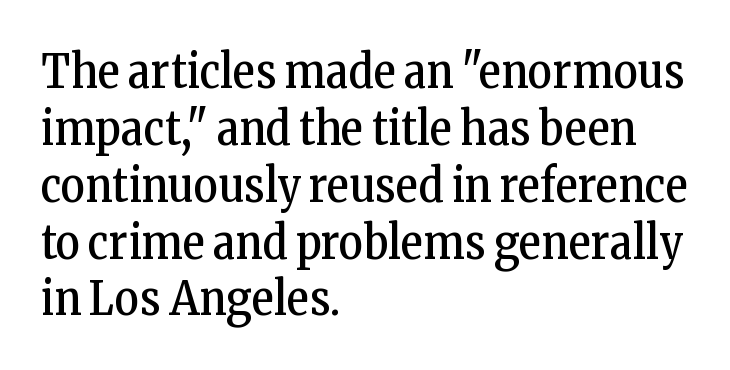
If you drew a ruler down the left edge, every line would touch it. The string is rendered with underlining switched off. The rendering keeps characters at their native spacing. Characters remain perfectly vertical along every line. Are there feet on the stems? There are — it's a serif.
